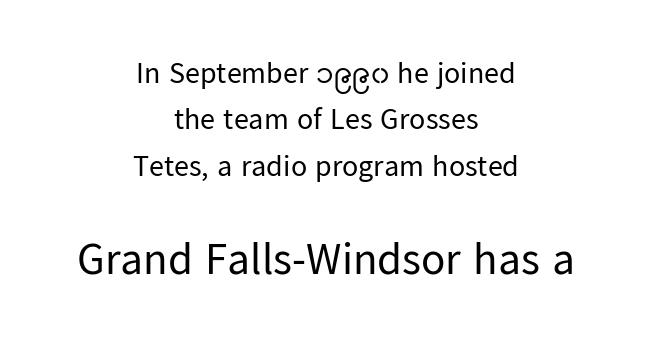
Each row of text sits above clean, open space. The passage shown is typed in a proportional face where columns would drift. The text was rendered using a sans face with plain stroke endings. Nobody touched the tracking dial on this one. No heavy texture on the line: the type isn't bold.
